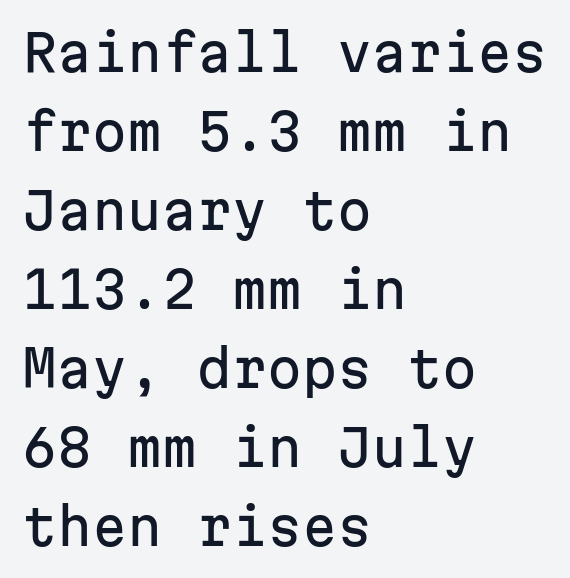
One glance says typical: line gaps are just what's usual. You could call the tracking neutral — neither tight nor loose. Line beginnings align vertically; line endings do not. The rendering uses typewriter-style spacing with identical character cells. This sample uses an upright cut, with every glyph sitting square on the baseline.
